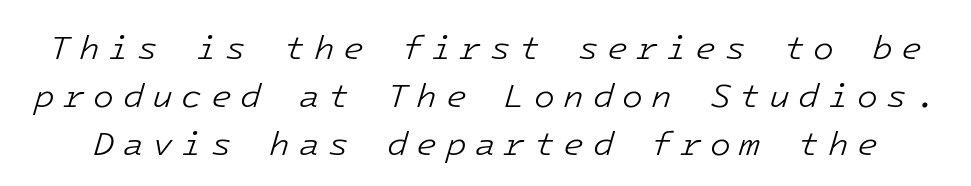
Q: Is the text bold? A: No.
Q: Is the text italic (slanted)? A: Yes, it leans right by about 16 degrees.
Q: Is the text underlined? A: No.
Q: Is the spacing between letters normal or unusually wide? A: Unusually wide.
Q: Is the spacing between lines tight, normal or loose? A: Normal.
Q: Width (condensed, normal, or wide)? A: Normal.
Q: Stroke contrast? A: Low.
Q: x-height? A: Medium.
